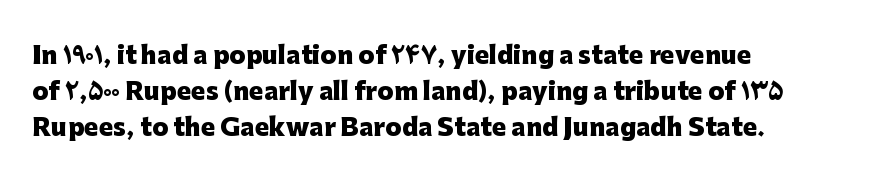
The vertical gap from one line to the next is medium. In terms of posture, this sample is upright. Look at the stroke-to-counter ratio: heavy, a bold. Clear beneath every line of the passage. Casual observation: everything's shoved over to the left. You could call the tracking neutral — neither tight nor loose.
